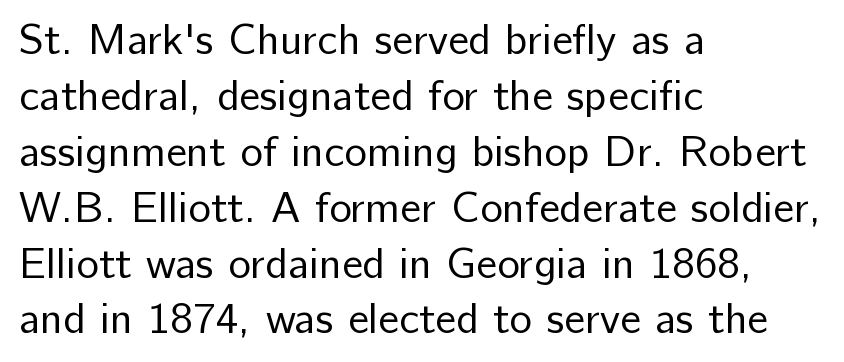
Q: Is the text bold? A: No.
Q: Is the text italic (slanted)? A: No, it is upright.
Q: Is the typeface a serif or a sans-serif typeface? A: Sans-serif.
Q: Is the text underlined? A: No.
Q: How is the paragraph aligned? A: Left-aligned.
Q: Is the spacing between letters normal or unusually wide? A: Normal.
Q: Is the spacing between lines tight, normal or loose? A: Normal.
Q: Width (condensed, normal, or wide)? A: Normal.
Q: Stroke contrast? A: Low.
Q: x-height? A: Medium.
Q: Monospaced? A: No.
